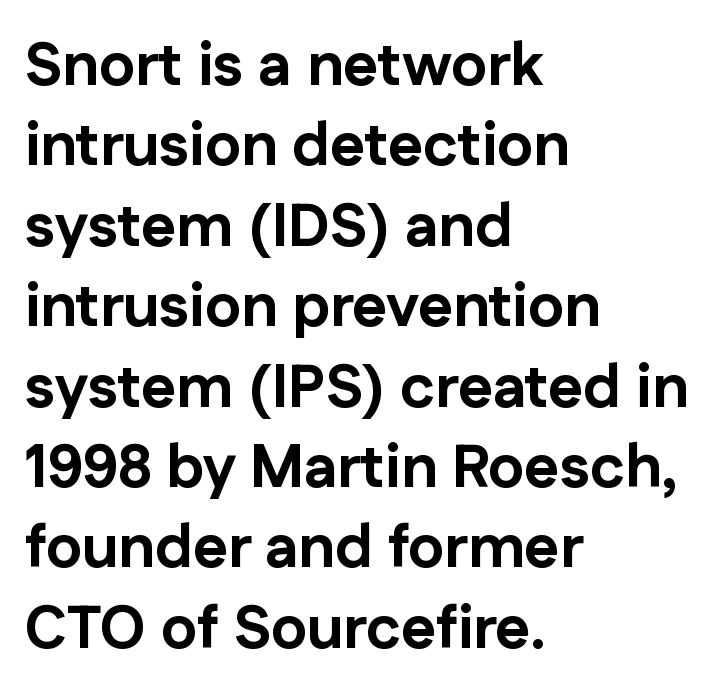
The image shows 60 px bold sans-serif type, upright; set left-aligned, normal line spacing (1.34x), normal letter spacing, not underlined; low stroke contrast and a medium x-height.
